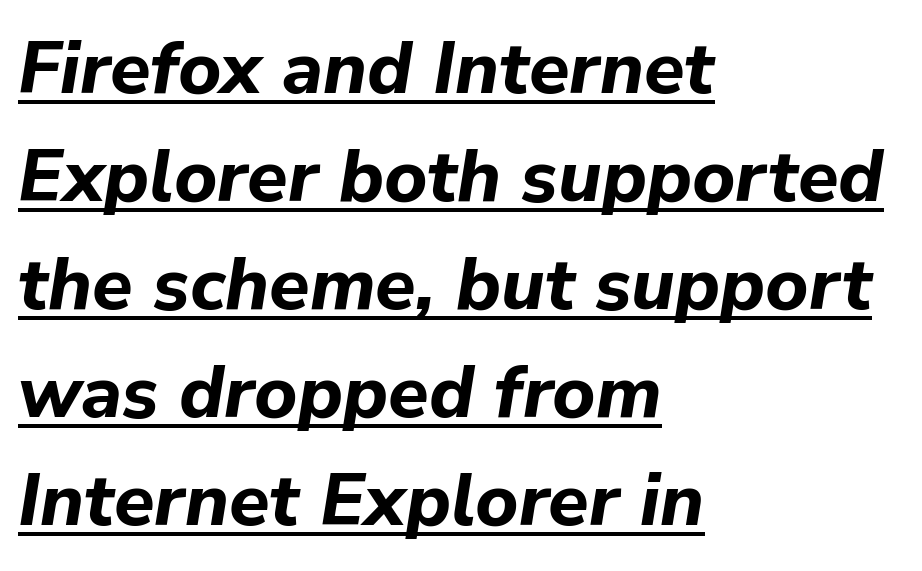
{"italic": "yes", "lean": "right", "slant_degrees": 9, "bold": "yes", "weight": "bold", "width": "normal", "stroke_contrast": "low", "x_height": "medium", "monospaced": "no", "underline": "yes", "align": "left", "line_spacing": "normal", "line_spacing_ratio": 1.46, "letter_spacing": "normal", "letter_spacing_em": 0.0, "glyph_px": 74}
